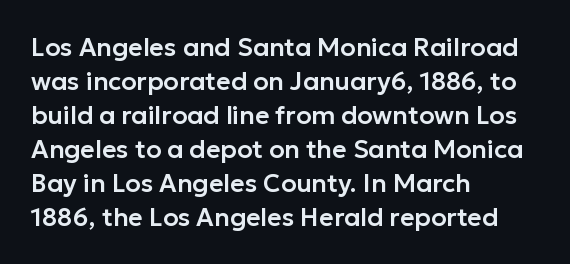
The image shows 25 px text type, upright; set left-aligned, normal line spacing (1.36x), normal letter spacing, not underlined.
